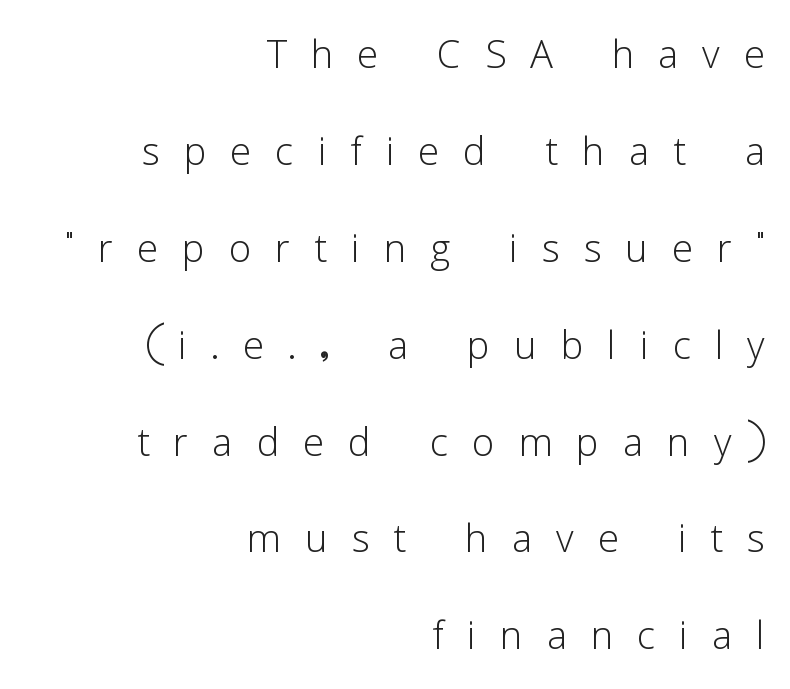
The image shows 51 px light sans-serif type, upright; set right-aligned, loose line spacing (1.9x), unusually wide letter spacing (+0.47 em), not underlined; low stroke contrast and a medium x-height.
